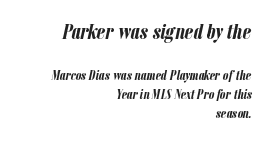
The image shows 22 px bold type, italic (leaning right); set right-aligned, normal line spacing (1.34x), normal letter spacing, not underlined; the first (top) block is 1.57x larger.
